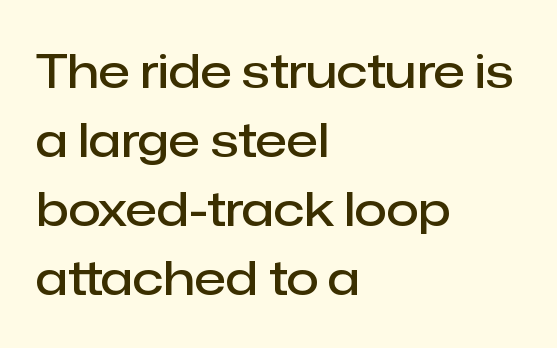
Q: Is the text bold? A: Semi-bold.
Q: Is the text italic (slanted)? A: No, it is upright.
Q: Is the typeface a serif or a sans-serif typeface? A: Sans-serif.
Q: Is the text underlined? A: No.
Q: How is the paragraph aligned? A: Left-aligned.
Q: Is the spacing between letters normal or unusually wide? A: Normal.
Q: Is the spacing between lines tight, normal or loose? A: Normal.
Q: Width (condensed, normal, or wide)? A: Normal.
Q: Stroke contrast? A: Low.
Q: x-height? A: Medium.
Q: Monospaced? A: No.
